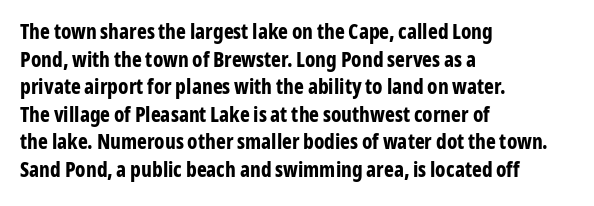
The image shows 21 px bold type, upright; set left-aligned, normal line spacing (1.31x), normal letter spacing, not underlined.
